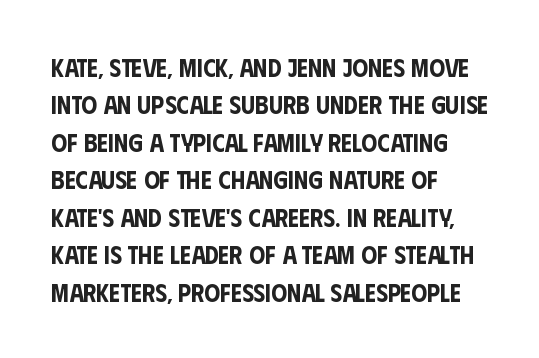
Q: Is the text italic (slanted)? A: No, it is upright.
Q: Is the text underlined? A: No.
Q: How is the paragraph aligned? A: Left-aligned.
Q: Is the spacing between letters normal or unusually wide? A: Normal.
Q: Is the spacing between lines tight, normal or loose? A: Normal.
